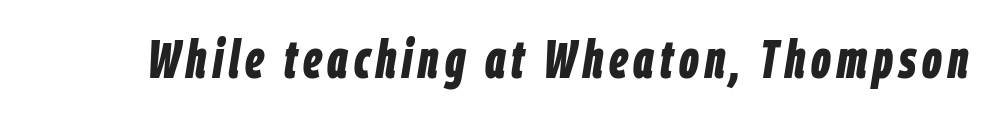
The image shows 54 px bold, condensed type, italic (leaning right); set not underlined; low stroke contrast and a large x-height.
